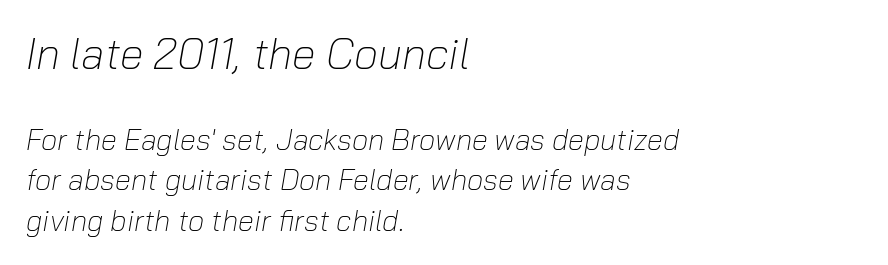
{"italic": "yes", "lean": "right", "slant_degrees": 10, "bold": "no", "weight": "light", "width": "normal", "stroke_contrast": "low", "x_height": "medium", "monospaced": "no", "underline": "no", "align": "left", "line_spacing": "normal", "line_spacing_ratio": 1.4, "letter_spacing": "normal", "letter_spacing_em": 0.0, "larger_block": "first", "size_ratio": 1.48, "glyph_px": 43}
